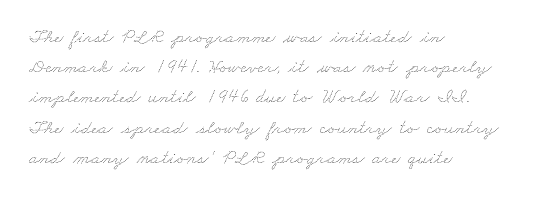
Q: Is the text bold? A: No.
Q: Is the text underlined? A: No.
Q: How is the paragraph aligned? A: Left-aligned.
Q: Is the spacing between letters normal or unusually wide? A: Normal.
Q: Is the spacing between lines tight, normal or loose? A: Normal.
